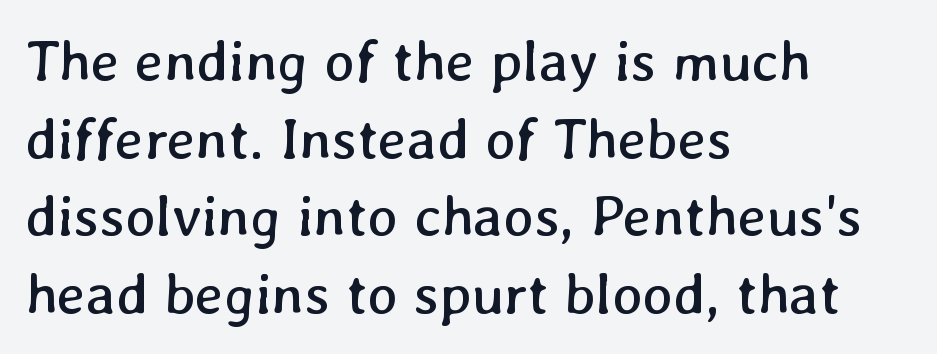
Leading: standard. The gap between lines stays unmarked. Character widths vary here, with narrow letters taking less room than wide ones. One-word summary of the alignment: left.
